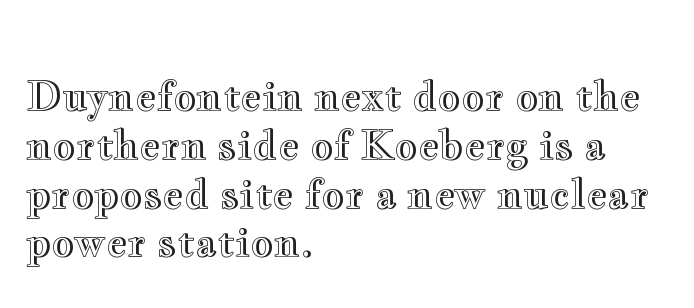
Q: Is the text italic (slanted)? A: No, it is upright.
Q: Is the text underlined? A: No.
Q: How is the paragraph aligned? A: Left-aligned.
Q: Is the spacing between letters normal or unusually wide? A: Normal.
Q: Width (condensed, normal, or wide)? A: Wide.
Q: x-height? A: Small.
Q: Monospaced? A: No.
